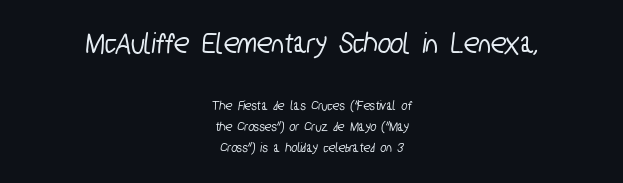
The image shows 31 px condensed sans-serif type; set centered, normal line spacing (1.47x), normal letter spacing, not underlined; the first (top) block is 2.21x larger; low stroke contrast and a medium x-height.
